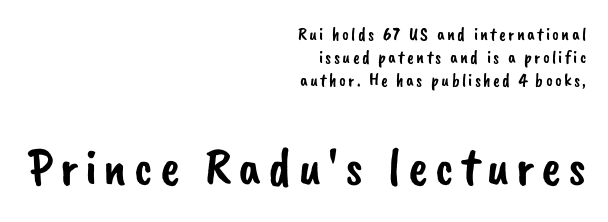
{"serif": "no", "width": "normal", "stroke_contrast": "low", "x_height": "small", "monospaced": "no", "underline": "no", "align": "right", "line_spacing": "normal", "line_spacing_ratio": 1.27, "larger_block": "second", "size_ratio": 2.94, "glyph_px": 53}
